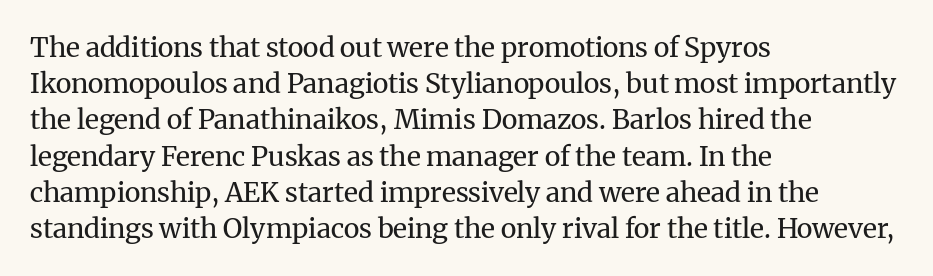
Q: Is the text bold? A: No.
Q: Is the text italic (slanted)? A: No, it is upright.
Q: Is the text underlined? A: No.
Q: How is the paragraph aligned? A: Left-aligned.
Q: Is the spacing between letters normal or unusually wide? A: Normal.
Q: Is the spacing between lines tight, normal or loose? A: Normal.
